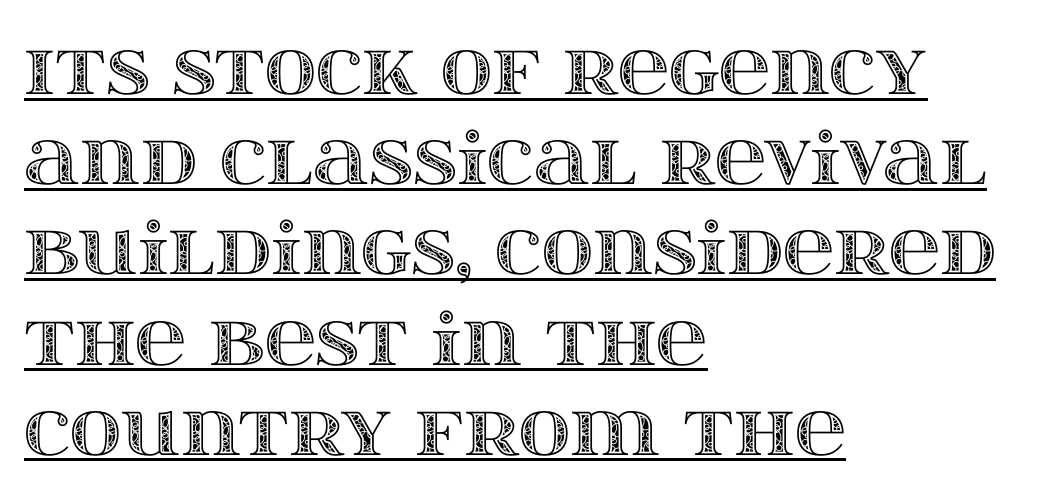
Q: Is the text italic (slanted)? A: No, it is upright.
Q: Is the text underlined? A: Yes.
Q: How is the paragraph aligned? A: Left-aligned.
Q: Is the spacing between letters normal or unusually wide? A: Normal.
Q: Is the spacing between lines tight, normal or loose? A: Normal.
Q: Width (condensed, normal, or wide)? A: Wide.
Q: x-height? A: Large.
Q: Monospaced? A: No.
